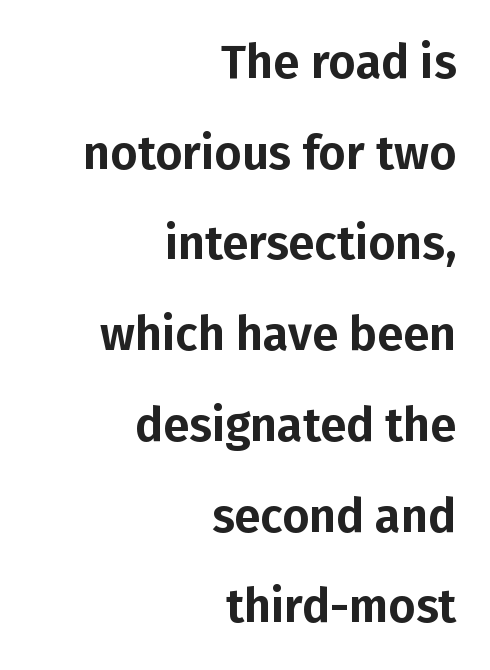
{"serif": "no", "italic": "no", "width": "normal", "stroke_contrast": "low", "x_height": "medium", "monospaced": "no", "underline": "no", "align": "right", "line_spacing": "loose", "line_spacing_ratio": 1.93, "letter_spacing": "normal", "letter_spacing_em": 0.0, "glyph_px": 47}
